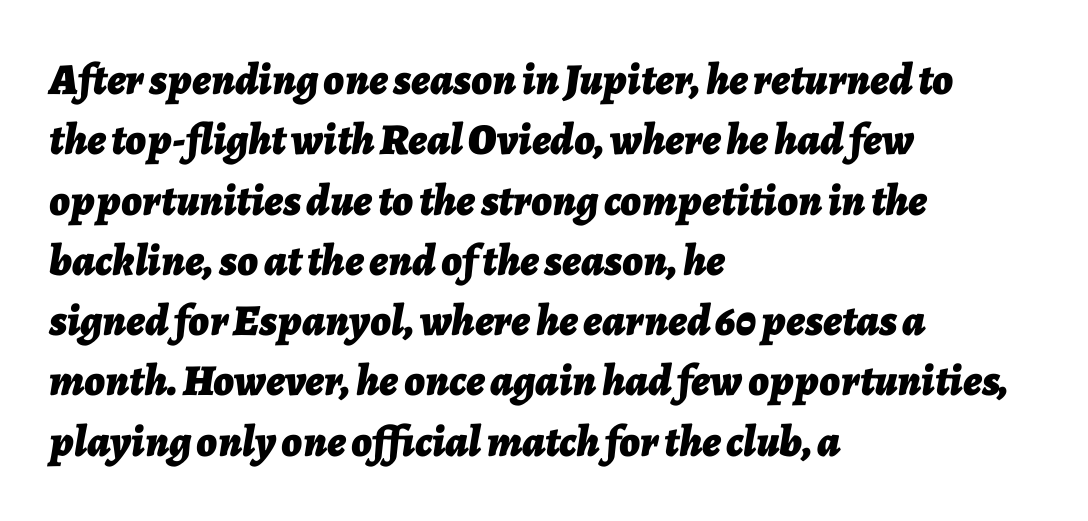
The image shows 44 px bold type, italic (leaning right); set left-aligned, normal line spacing (1.37x), normal letter spacing, not underlined; low stroke contrast and a medium x-height.
